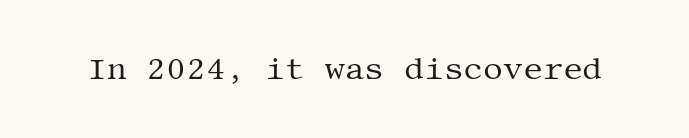
The image shows 31 px regular-weight serif type, upright; set normal letter spacing, not underlined; medium stroke contrast and a large x-height.
